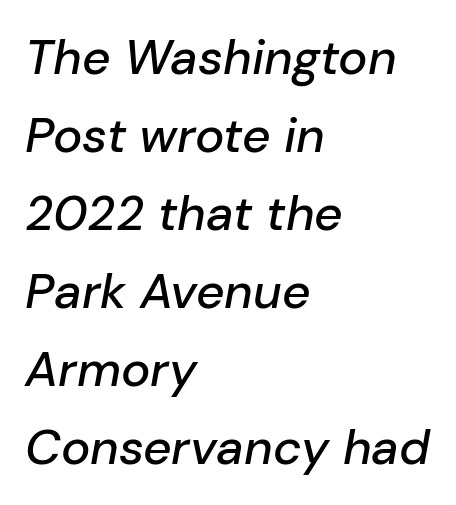
{"italic": "yes", "lean": "right", "slant_degrees": 10, "width": "normal", "stroke_contrast": "low", "x_height": "medium", "monospaced": "no", "underline": "no", "align": "left", "line_spacing": "normal", "line_spacing_ratio": 1.59, "letter_spacing": "normal", "letter_spacing_em": 0.0, "glyph_px": 49}
